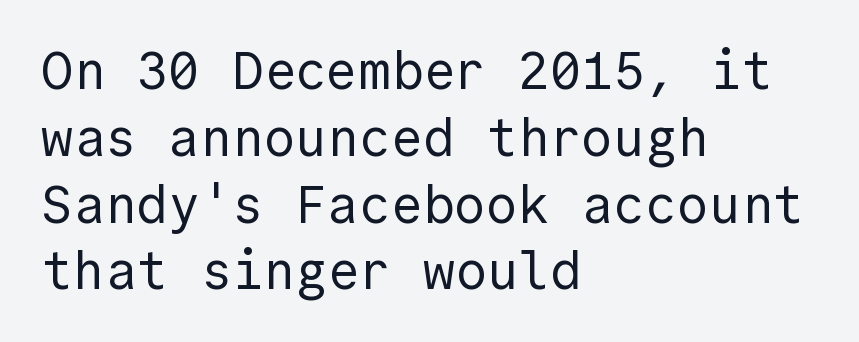
Q: Is the text bold? A: No.
Q: Is the text italic (slanted)? A: No, it is upright.
Q: Is the typeface a serif or a sans-serif typeface? A: Sans-serif.
Q: Is the text underlined? A: No.
Q: How is the paragraph aligned? A: Left-aligned.
Q: Is the spacing between letters normal or unusually wide? A: Normal.
Q: Is the spacing between lines tight, normal or loose? A: Normal.
Q: Width (condensed, normal, or wide)? A: Normal.
Q: x-height? A: Medium.
